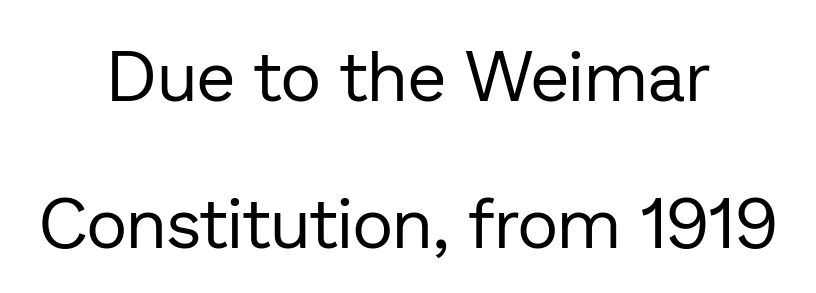
Q: Is the text bold? A: No.
Q: Is the text italic (slanted)? A: No, it is upright.
Q: Is the typeface a serif or a sans-serif typeface? A: Sans-serif.
Q: Is the text underlined? A: No.
Q: How is the paragraph aligned? A: Centered.
Q: Is the spacing between letters normal or unusually wide? A: Normal.
Q: Is the spacing between lines tight, normal or loose? A: Loose.
Q: Width (condensed, normal, or wide)? A: Normal.
Q: Stroke contrast? A: Low.
Q: x-height? A: Medium.
Q: Monospaced? A: No.
